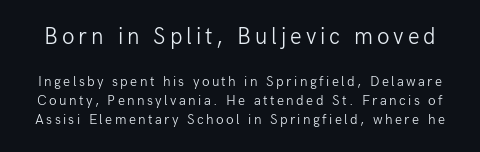
{"italic": "no", "bold": "no", "underline": "no", "line_spacing": "normal", "line_spacing_ratio": 1.36, "larger_block": "first", "size_ratio": 1.64, "glyph_px": 23}
